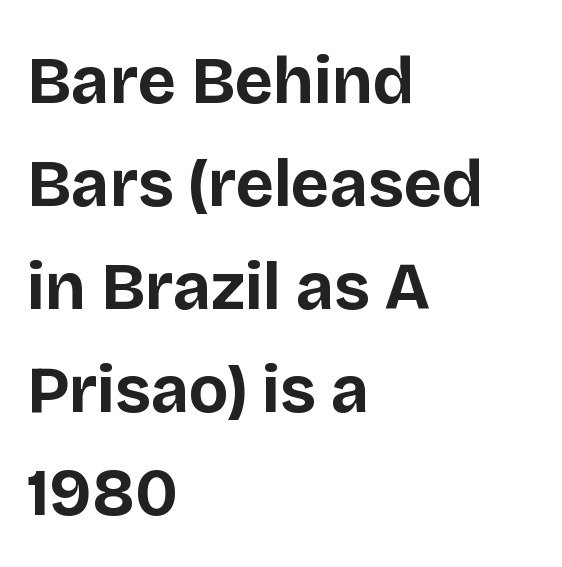
Strong, thick strokes mark this as bold type. These lines are composed in type without serifs. The block of text has a typical density, with ordinary space between rows. Just letters on the line, the space beneath them empty. Character widths vary here, with narrow letters taking less room than wide ones. When letters stand straight like this, we call the style roman or upright.
